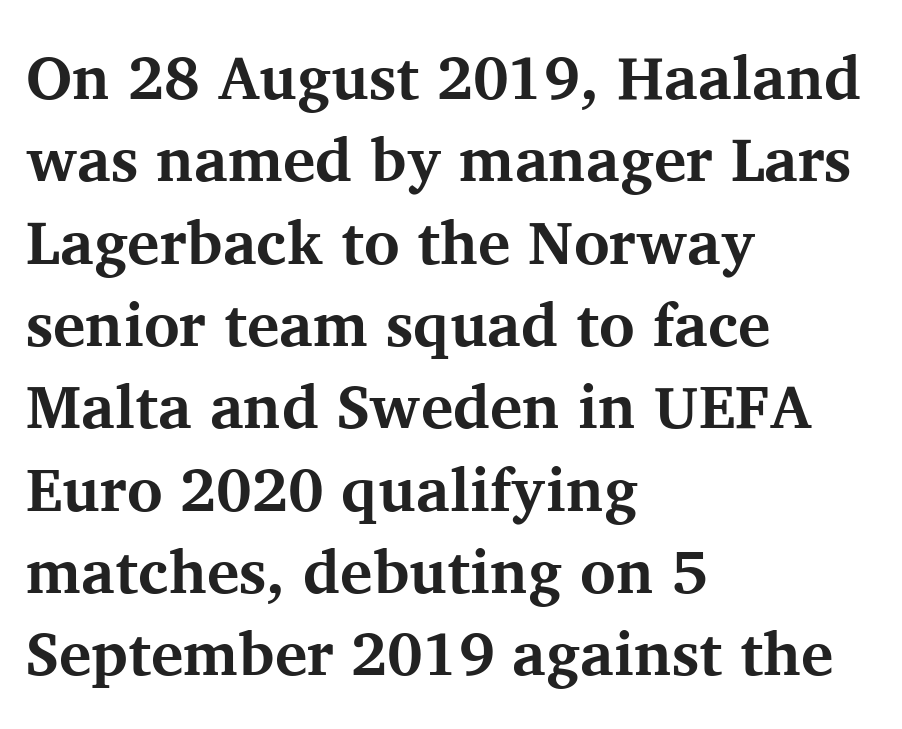
The image shows 61 px bold serif type, upright; set left-aligned, normal line spacing (1.35x), normal letter spacing, not underlined; medium stroke contrast and a medium x-height.
